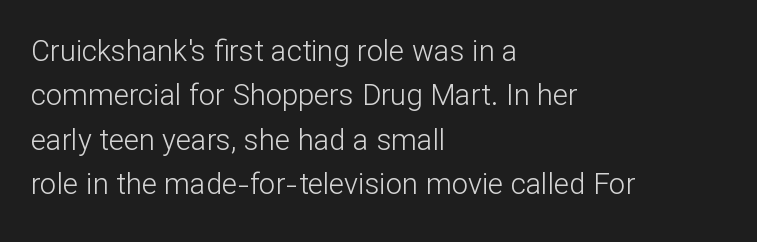
Characters remain perfectly vertical along every line. What kind of face is this? One without serifs — a sans. Short note: letters normally spaced. Nothing heavy about these letters — not bold at all.
